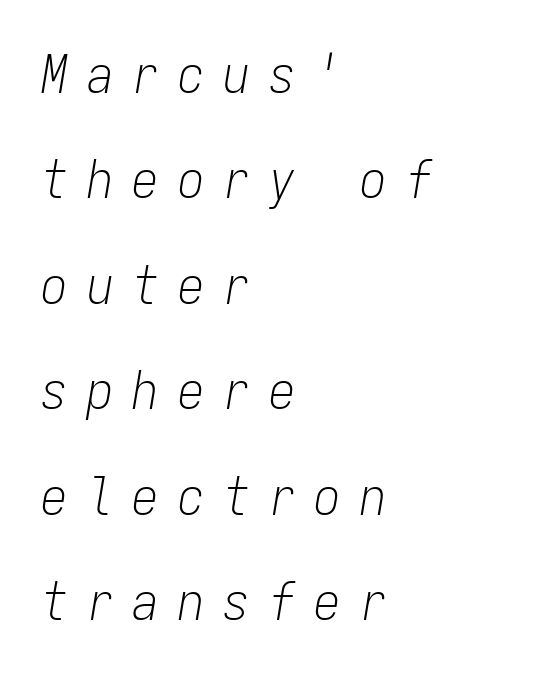
Q: Is the text bold? A: No.
Q: Is the text italic (slanted)? A: Yes, it leans right by about 9 degrees.
Q: Is the text underlined? A: No.
Q: How is the paragraph aligned? A: Left-aligned.
Q: Is the spacing between letters normal or unusually wide? A: Unusually wide.
Q: Is the spacing between lines tight, normal or loose? A: Loose.
Q: Width (condensed, normal, or wide)? A: Condensed.
Q: Stroke contrast? A: Low.
Q: x-height? A: Medium.
Q: Monospaced? A: Yes.
